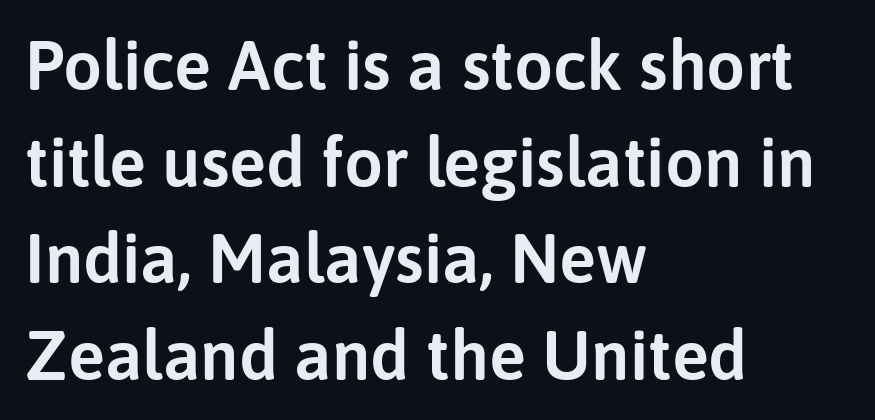
Leftover space on each line is placed entirely after the last word. This rendering features lettering with no underline. The rendering uses a moderate line-height, typical for paragraphs. The letters advance in unequal steps, a hallmark of proportional type. The typography opts for an upright posture over an oblique one. You can tell from the bare stems that sans-serif type was used.
